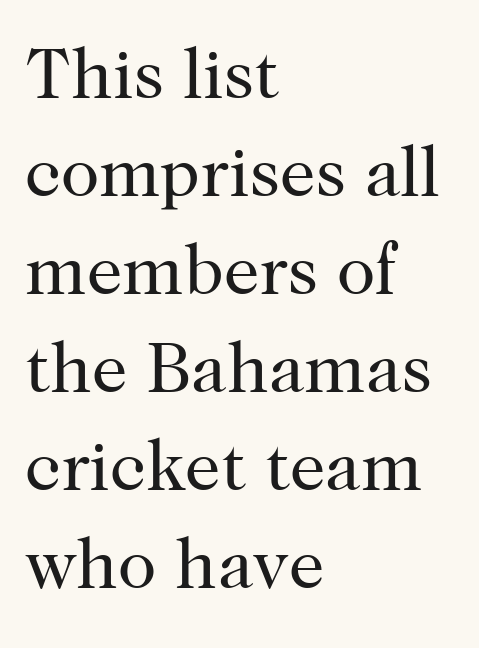
Q: Is the text bold? A: No.
Q: Is the text italic (slanted)? A: No, it is upright.
Q: Is the typeface a serif or a sans-serif typeface? A: Serif.
Q: Is the text underlined? A: No.
Q: How is the paragraph aligned? A: Left-aligned.
Q: Is the spacing between letters normal or unusually wide? A: Normal.
Q: Is the spacing between lines tight, normal or loose? A: Normal.
Q: Width (condensed, normal, or wide)? A: Normal.
Q: Stroke contrast? A: High.
Q: x-height? A: Medium.
Q: Monospaced? A: No.
